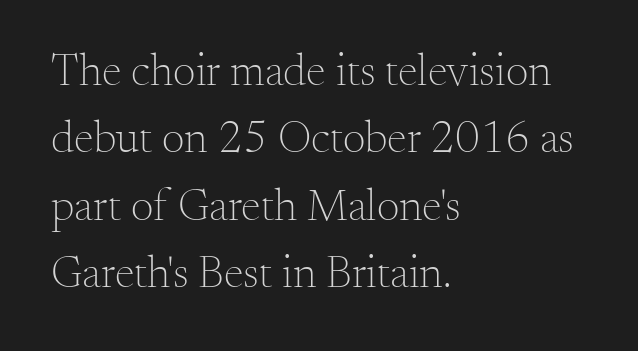
The image shows 45 px light serif type, upright; set left-aligned, normal line spacing (1.5x), normal letter spacing, not underlined; medium stroke contrast and a small x-height.
